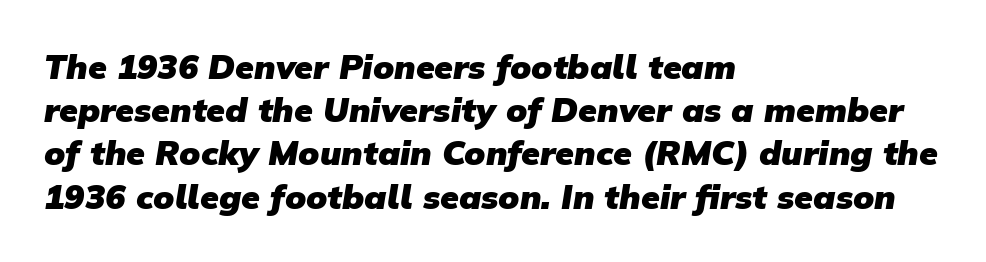
{"serif": "no", "bold": "yes", "weight": "heavy", "width": "normal", "stroke_contrast": "low", "x_height": "medium", "monospaced": "no", "underline": "no", "align": "left", "line_spacing": "normal", "line_spacing_ratio": 1.27, "letter_spacing": "normal", "letter_spacing_em": 0.0, "glyph_px": 34}
